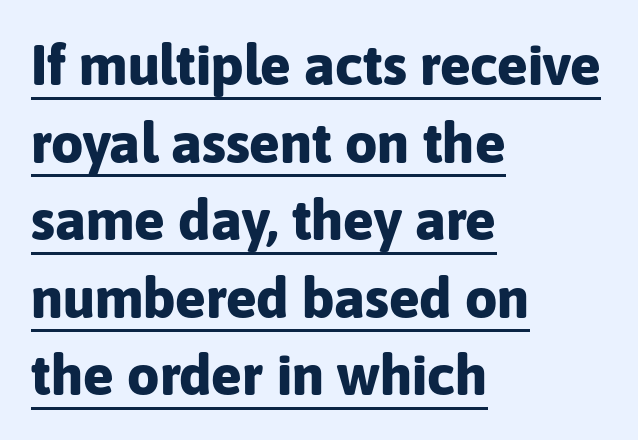
{"serif": "no", "italic": "no", "bold": "yes", "weight": "bold", "width": "normal", "stroke_contrast": "low", "x_height": "medium", "monospaced": "no", "underline": "yes", "align": "left", "line_spacing": "normal", "line_spacing_ratio": 1.36, "letter_spacing": "normal", "letter_spacing_em": 0.0, "glyph_px": 57}
